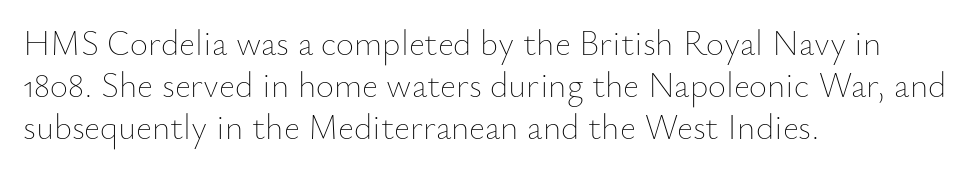
Varying glyph widths throughout — classic text-font behaviour. Stroke mass is kept to a normal reading level or below. Spacing between characters is what you'd get straight out of the box. The space beneath each line is pristine and unruled. Leftover space on each line is placed entirely after the last word. Italic? Not at all — the glyphs are vertical.
